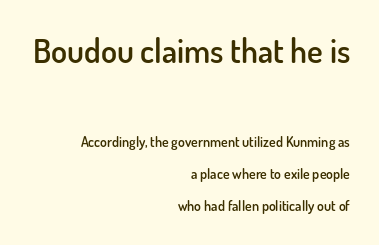
Character size in the leading block exceeds that of the trailing block. Typographically, this falls in the sans-serif category. How would I describe the line gaps? Wide and relaxed. Every stem runs plumb, perpendicular to the baseline.
